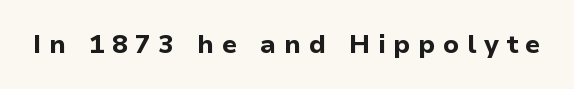
{"italic": "no", "bold": "yes", "underline": "no", "letter_spacing": "wide", "letter_spacing_em": 0.29, "glyph_px": 26}
